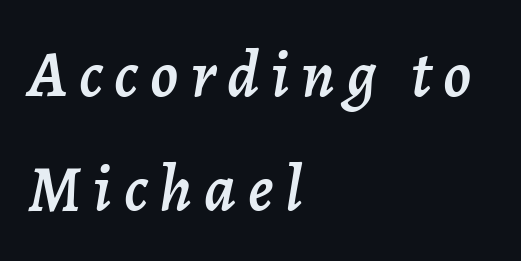
Unmarked baselines from the first word to the last. The rendering uses natural spacing where letterforms have individual widths. An italicized treatment has been applied to the whole sample. Line starts are locked; line ends wander.
